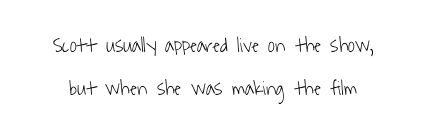
{"bold": "no", "underline": "no", "line_spacing": "loose", "line_spacing_ratio": 2.03, "letter_spacing": "normal", "letter_spacing_em": 0.0, "glyph_px": 21}
